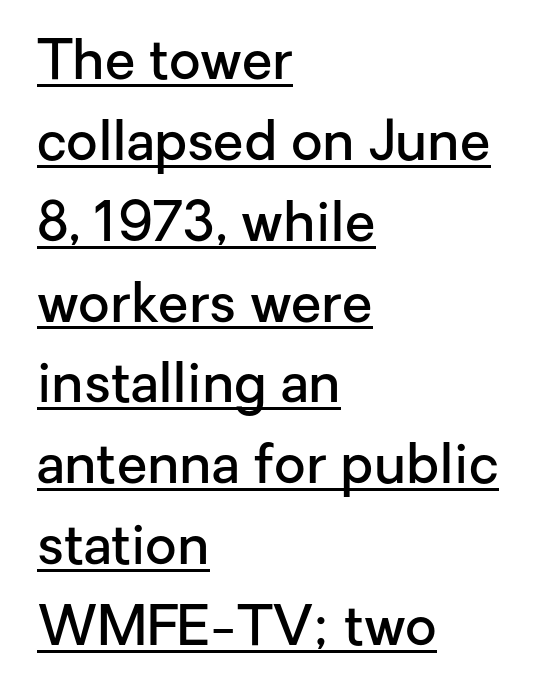
Caption: lettering with a line underneath. Semibold letterforms, between regular and bold. Reading down the column, the eye jumps a familiar distance to each next line. The letters advance in unequal steps, a hallmark of proportional type. Posture: straight, roman, zero tilt.
